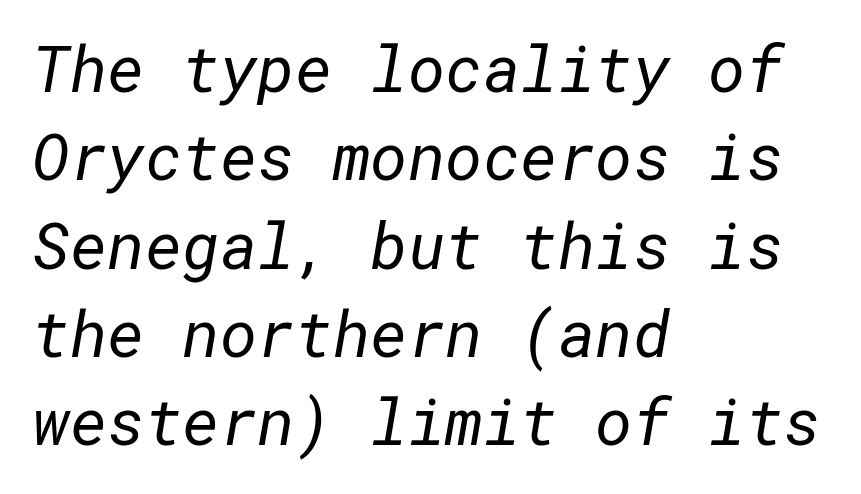
The type family on display is of the sans-serif kind. The type is set solid horizontally, with unmodified tracking. How would I describe the line gaps? Plain and ordinary. Beneath every word, the page is bare.
